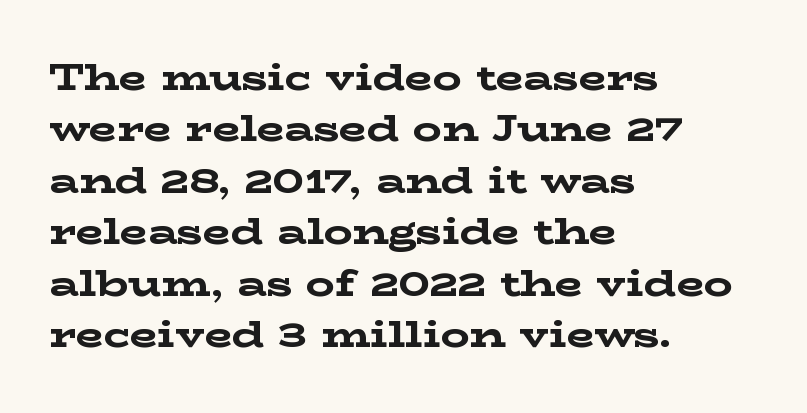
{"serif": "yes", "italic": "no", "bold": "yes", "weight": "bold", "width": "wide", "stroke_contrast": "low", "x_height": "medium", "monospaced": "no", "underline": "no", "align": "left", "line_spacing": "normal", "line_spacing_ratio": 1.43, "letter_spacing": "normal", "letter_spacing_em": 0.0, "glyph_px": 36}
